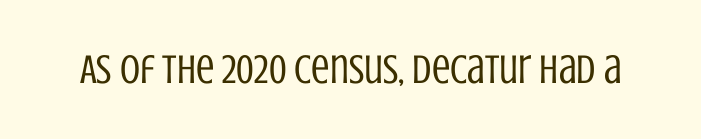
Here the designer chose a conventional face with non-uniform glyph widths. Any mark beneath the type? The region is blank. Check where the strokes stop: nothing finishes them off — pure sans. The typesetting does not lean heavy: it is not bold. The letters sit at their default tracking, neither squeezed nor spread. A roman cut, with each character standing at attention.
